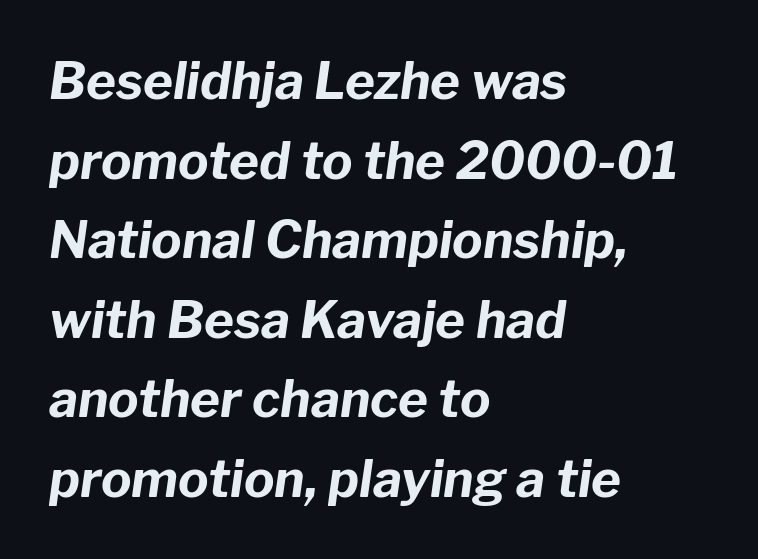
Check under the words: just untouched page. A typesetter would call this proportional, since set widths differ per character. This sample keeps an unexceptional amount of space between lines. The face used here has the dense, thick strokes of a bold. Italic? Definitely — the glyphs are oblique.
